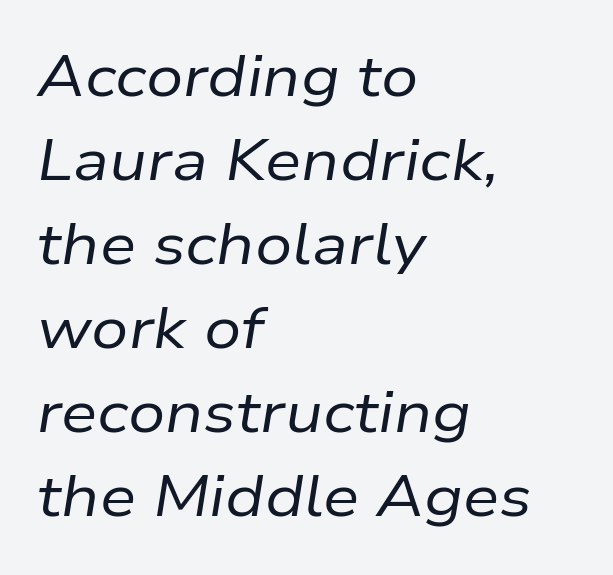
{"italic": "yes", "lean": "right", "slant_degrees": 9, "bold": "no", "weight": "regular", "width": "normal", "stroke_contrast": "low", "x_height": "medium", "monospaced": "no", "underline": "no", "align": "left", "line_spacing": "normal", "line_spacing_ratio": 1.45, "letter_spacing": "normal", "letter_spacing_em": 0.0, "glyph_px": 58}
